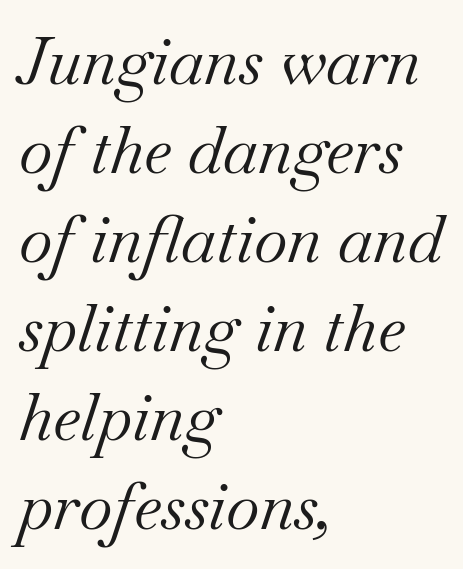
{"serif": "yes", "italic": "yes", "lean": "right", "slant_degrees": 18, "bold": "no", "weight": "regular", "width": "normal", "stroke_contrast": "medium", "x_height": "small", "monospaced": "no", "underline": "no", "align": "left", "line_spacing": "normal", "line_spacing_ratio": 1.37, "letter_spacing": "normal", "letter_spacing_em": 0.0, "glyph_px": 65}
